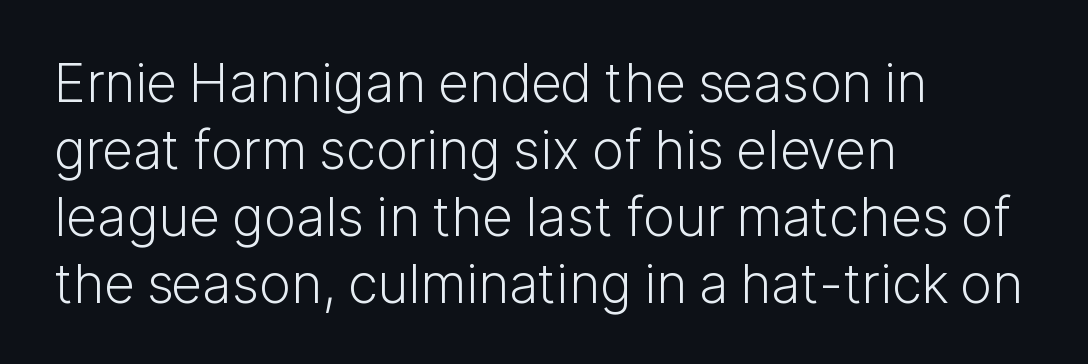
Q: Is the text bold? A: No.
Q: Is the text italic (slanted)? A: No, it is upright.
Q: Is the typeface a serif or a sans-serif typeface? A: Sans-serif.
Q: Is the text underlined? A: No.
Q: How is the paragraph aligned? A: Left-aligned.
Q: Is the spacing between letters normal or unusually wide? A: Normal.
Q: Width (condensed, normal, or wide)? A: Normal.
Q: Stroke contrast? A: Low.
Q: x-height? A: Medium.
Q: Monospaced? A: No.
